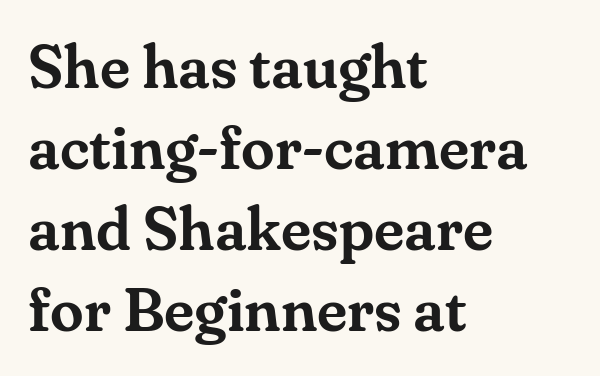
The image shows 61 px serif type, upright; set left-aligned, normal line spacing (1.33x), normal letter spacing, not underlined; medium stroke contrast and a small x-height.
